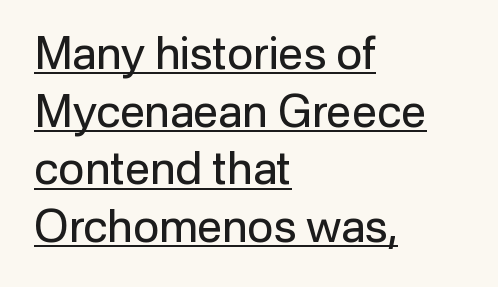
{"serif": "no", "italic": "no", "bold": "no", "weight": "regular", "width": "normal", "stroke_contrast": "low", "x_height": "medium", "monospaced": "no", "underline": "yes", "align": "left", "line_spacing": "normal", "line_spacing_ratio": 1.28, "letter_spacing": "normal", "letter_spacing_em": 0.0, "glyph_px": 45}
